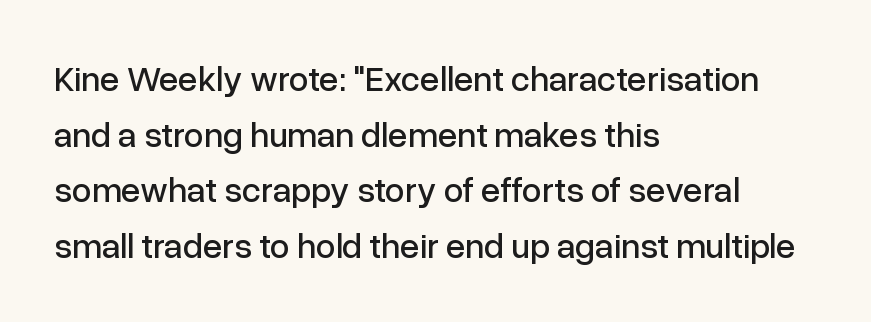
Q: Is the text italic (slanted)? A: No, it is upright.
Q: Is the typeface a serif or a sans-serif typeface? A: Sans-serif.
Q: Is the text underlined? A: No.
Q: How is the paragraph aligned? A: Left-aligned.
Q: Is the spacing between letters normal or unusually wide? A: Normal.
Q: Is the spacing between lines tight, normal or loose? A: Normal.
Q: Width (condensed, normal, or wide)? A: Normal.
Q: Stroke contrast? A: Low.
Q: x-height? A: Medium.
Q: Monospaced? A: No.
